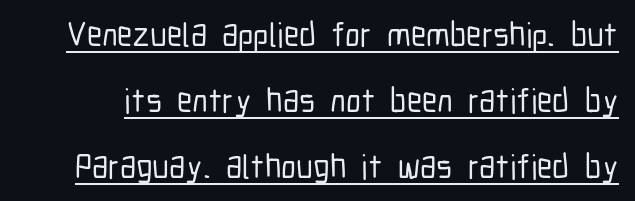
Q: Is the text italic (slanted)? A: No, it is upright.
Q: Is the typeface a serif or a sans-serif typeface? A: Sans-serif.
Q: Is the text underlined? A: Yes.
Q: Is the spacing between letters normal or unusually wide? A: Normal.
Q: Is the spacing between lines tight, normal or loose? A: Loose.
Q: Width (condensed, normal, or wide)? A: Condensed.
Q: Stroke contrast? A: Low.
Q: x-height? A: Medium.
Q: Monospaced? A: No.
